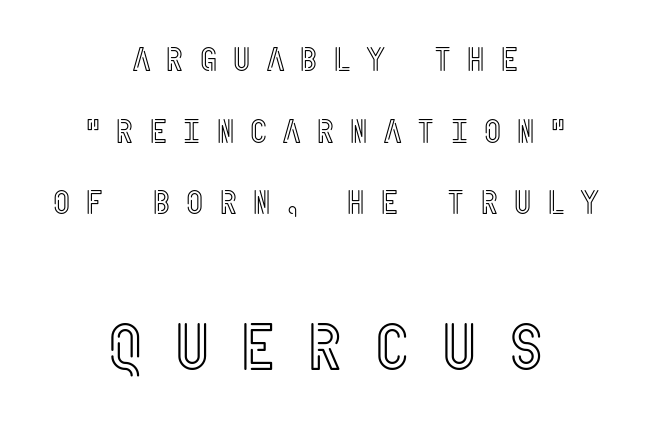
Q: Is the text italic (slanted)? A: No, it is upright.
Q: Is the text underlined? A: No.
Q: How is the paragraph aligned? A: Centered.
Q: Is the spacing between letters normal or unusually wide? A: Unusually wide.
Q: Is the spacing between lines tight, normal or loose? A: Loose.
Q: Which block of text is set in a larger size, the first (top) or the second (bottom)? A: The second (bottom) one.
Q: Width (condensed, normal, or wide)? A: Condensed.
Q: x-height? A: Large.
